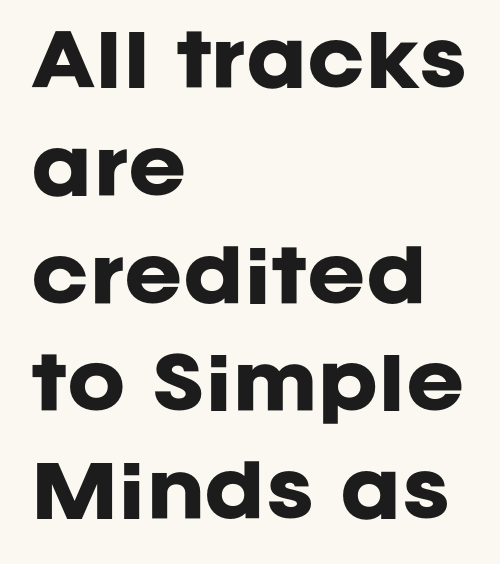
These lines stack with their left ends in a neat column. Think of a printed novel: that variable character pitch is what you see here. Nobody touched the tracking dial on this one. The area under the type is left untouched.
